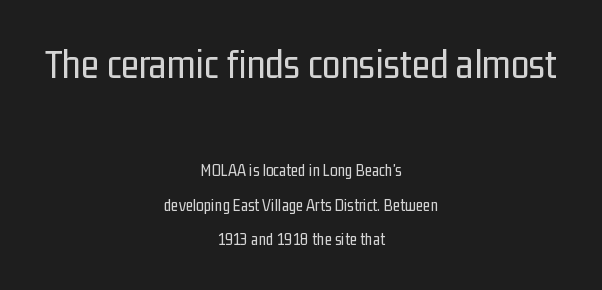
What stands out about the letter spacing? Nothing — it is the standard amount. Note the varied advance widths — an 'i' is clearly narrower than an 'm'. The lines are quadded center. The letters in the upper block stand taller than those in the block below. The font's upright variant was chosen for this text. Compared with a typical body face, this is equally light or lighter still.
